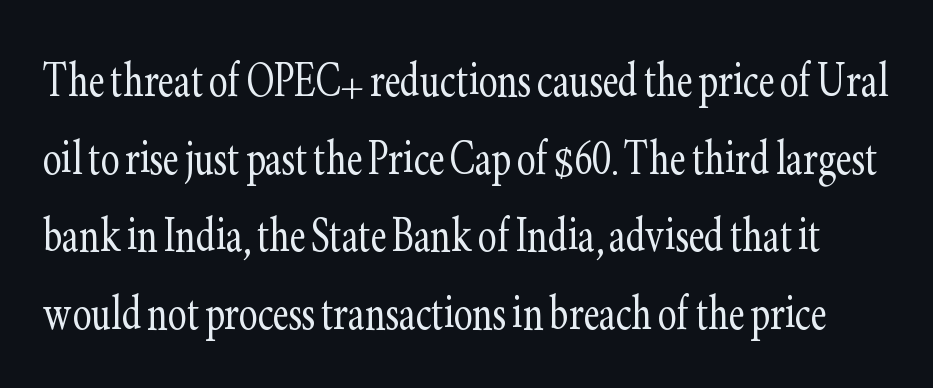
Is there any slant? The stems are plumb. Here the designer chose a conventional face with non-uniform glyph widths. This rendering features lettering with no underline. The typeface has the unassuming heft of standard copy or less. A typesetter would call this zero additional tracking. The text was rendered using a seriffed face with decorative stroke endings.
